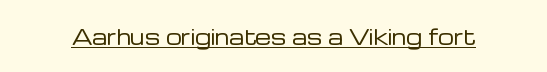
The image shows 20 px text type, upright; set normal letter spacing, underlined.
